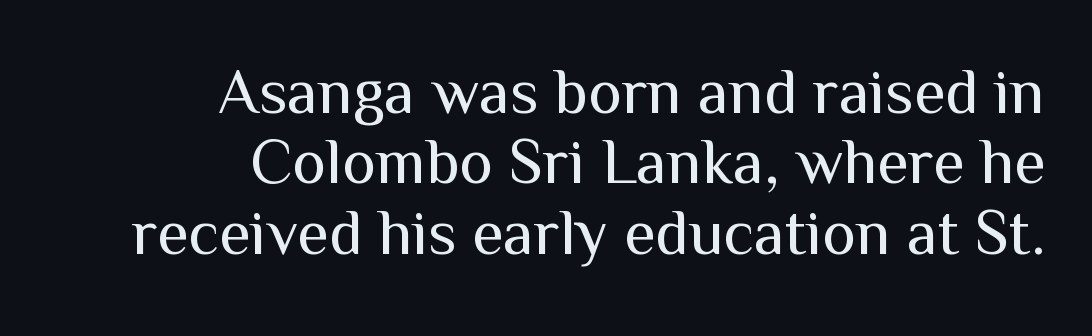
The image shows 64 px regular-weight sans-serif type, upright; set right-aligned, tight line spacing (1.1x), normal letter spacing, not underlined; medium stroke contrast and a medium x-height.
